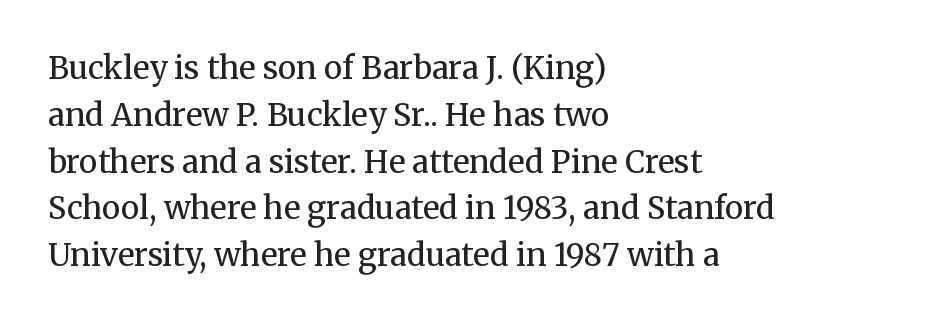
{"serif": "yes", "italic": "no", "bold": "no", "weight": "regular", "width": "normal", "stroke_contrast": "medium", "x_height": "medium", "monospaced": "no", "underline": "no", "align": "left", "line_spacing": "normal", "line_spacing_ratio": 1.51, "letter_spacing": "normal", "letter_spacing_em": 0.0, "glyph_px": 31}
